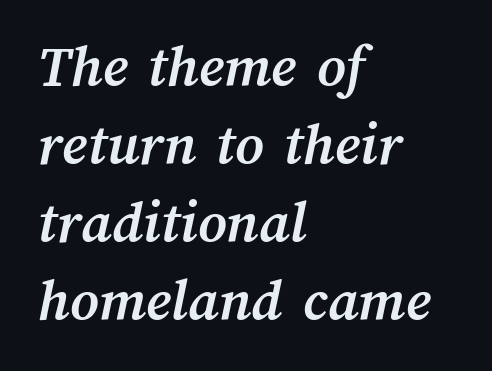
The image shows 61 px semibold type; set left-aligned, normal line spacing (1.28x), normal letter spacing, not underlined; medium stroke contrast and a medium x-height.
